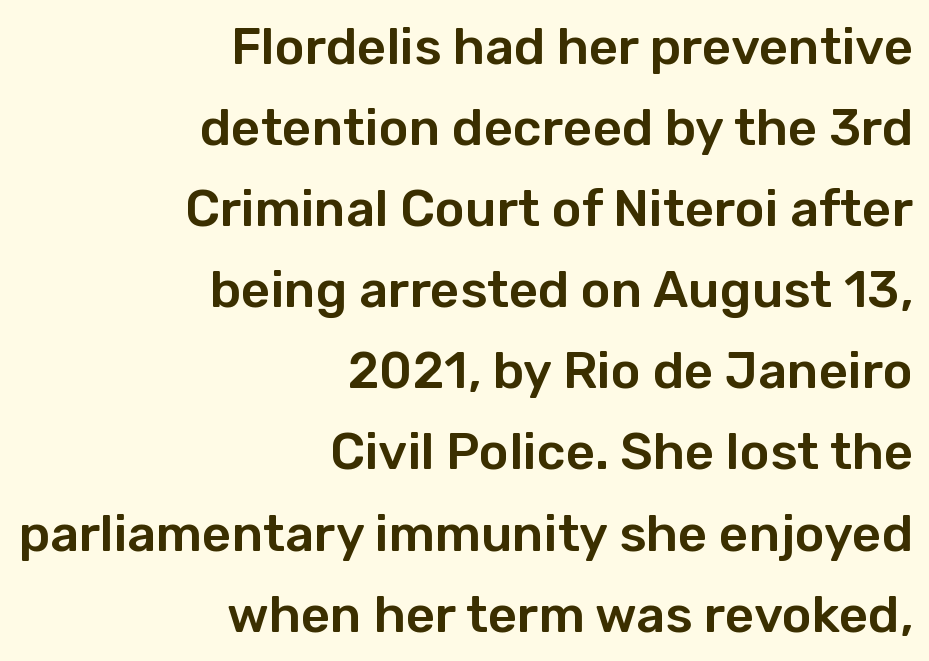
The image shows 51 px sans-serif type, upright; set right-aligned, normal line spacing (1.59x), normal letter spacing, not underlined; low stroke contrast and a medium x-height.
